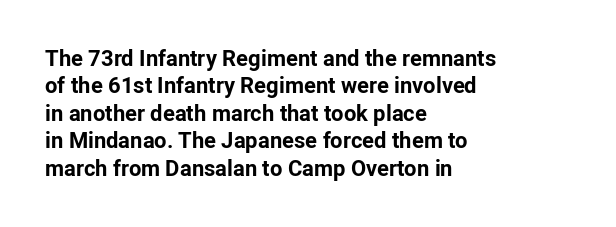
Q: Is the text bold? A: Yes.
Q: Is the text italic (slanted)? A: No, it is upright.
Q: Is the text underlined? A: No.
Q: How is the paragraph aligned? A: Left-aligned.
Q: Is the spacing between letters normal or unusually wide? A: Normal.
Q: Is the spacing between lines tight, normal or loose? A: Normal.
